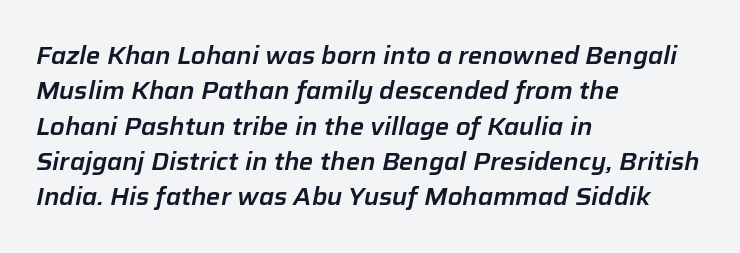
The face used here is rendered with its standard letterfit. Short and long lines alike share a common starting point at left. The string is rendered with underlining switched off. The rendering applies a slant to the glyphs.
